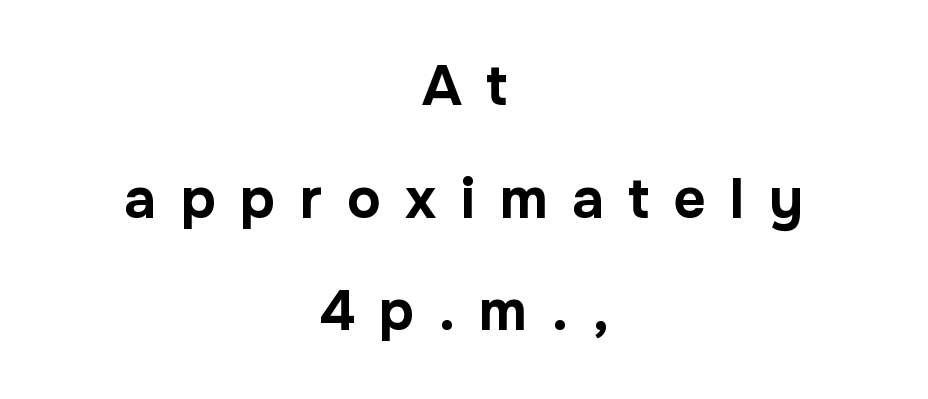
The image shows 56 px bold sans-serif type, upright; set centered, loose line spacing (2.01x), unusually wide letter spacing (+0.44 em), not underlined; low stroke contrast and a medium x-height.
